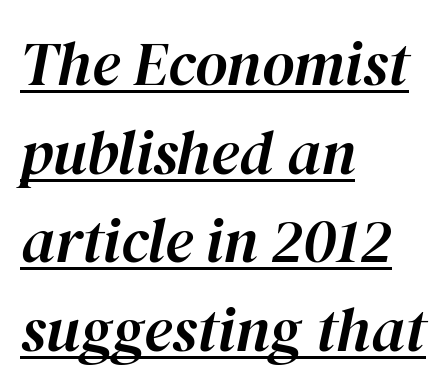
Q: Is the text italic (slanted)? A: Yes, it leans right by about 12 degrees.
Q: Is the text underlined? A: Yes.
Q: How is the paragraph aligned? A: Left-aligned.
Q: Is the spacing between letters normal or unusually wide? A: Normal.
Q: Is the spacing between lines tight, normal or loose? A: Normal.
Q: Width (condensed, normal, or wide)? A: Normal.
Q: Stroke contrast? A: High.
Q: x-height? A: Medium.
Q: Monospaced? A: No.
